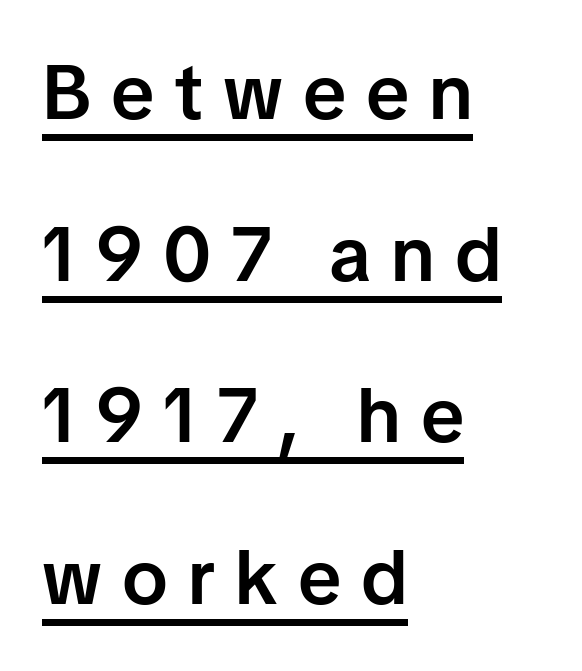
The line-height multiplier appears high, well above default. Look at the stroke-to-counter ratio: somewhat heavy, a semibold. Tall strokes in this sample are plumb rather than angled. Observe the wide spacing: letters keep a clear distance from each other. The paragraph has a hard left edge and a soft right edge. You can tell from the bare stems that sans-serif type was used.
